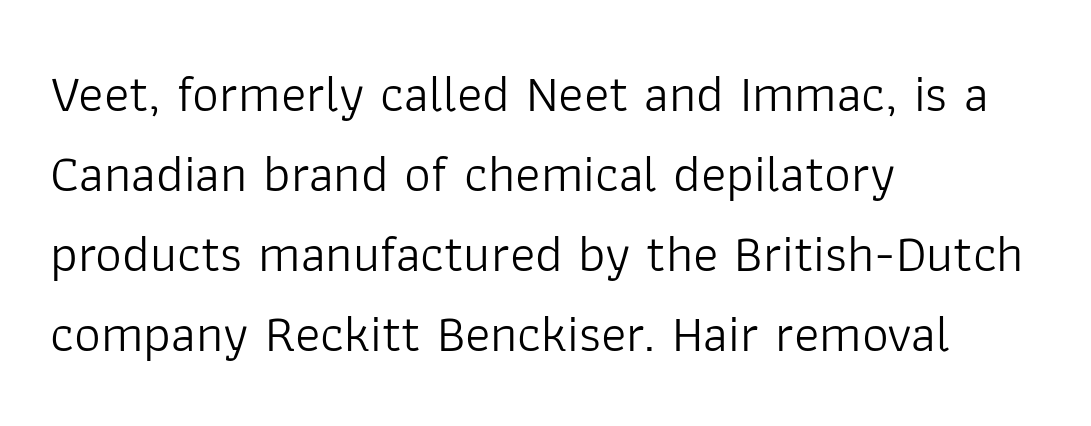
The image shows 53 px light sans-serif type, upright; set left-aligned, normal line spacing (1.51x), normal letter spacing, not underlined; low stroke contrast and a medium x-height.
